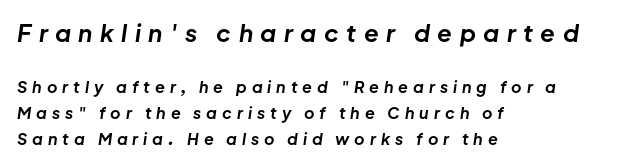
Q: Is the text bold? A: Yes.
Q: Is the text italic (slanted)? A: Yes, it leans right by about 8 degrees.
Q: Is the text underlined? A: No.
Q: How is the paragraph aligned? A: Left-aligned.
Q: Is the spacing between letters normal or unusually wide? A: Unusually wide.
Q: Is the spacing between lines tight, normal or loose? A: Normal.
Q: Which block of text is set in a larger size, the first (top) or the second (bottom)? A: The first (top) one.
